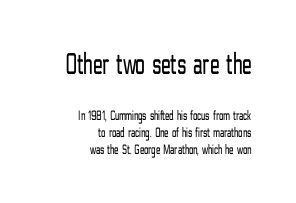
Visually, the top section dominates because its glyphs are scaled up. This sample has the flowing, uneven cadence of proportional lettering. What kind of face is this? One without serifs — a sans. The ragged edge is on the left, which tells us the setting is flush right.
